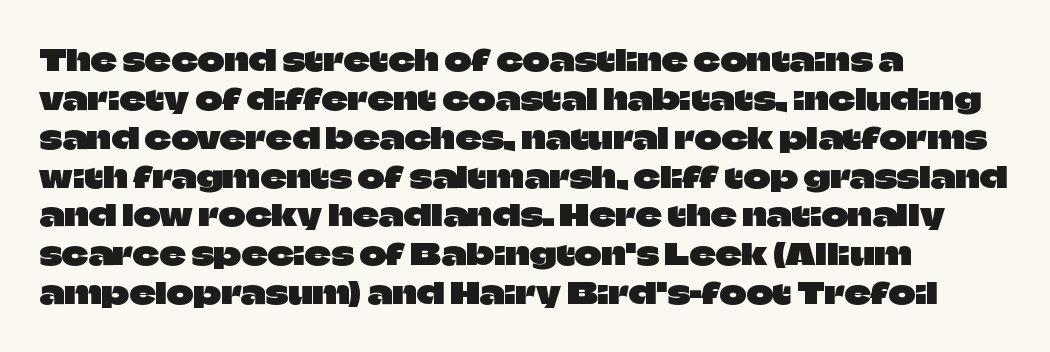
Tracking here is standard; glyphs follow each other at the usual distance. Decoration check: the copy has no underline. Think of a printed novel: that variable character pitch is what you see here. Designer's note — italics off, roman on. The designer left line spacing at the default.
